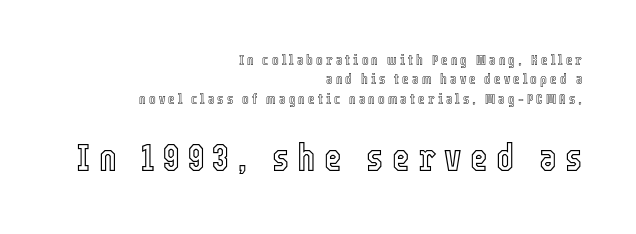
Regular leading. You get the small type first, then a jump to larger type. Posture: vertical. Typeset ragged left — the right edge is the straight one. Inter-character spacing is expanded well beyond the font's built-in metrics. Lines of text with bare space underneath.
